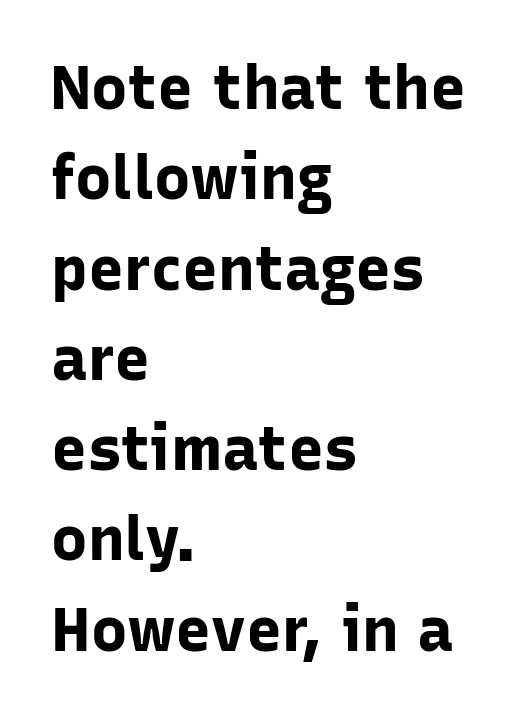
The image shows 61 px bold sans-serif type, upright; set left-aligned, normal line spacing (1.48x), normal letter spacing, not underlined; low stroke contrast and a medium x-height.
